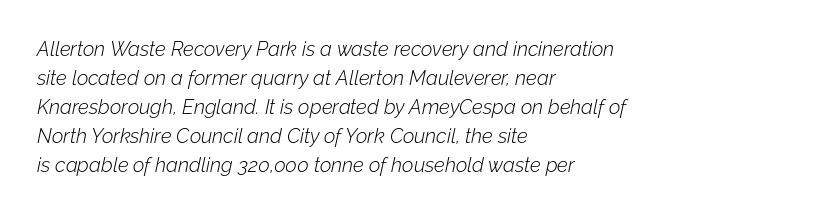
{"italic": "yes", "lean": "right", "slant_degrees": 12, "bold": "no", "underline": "no", "align": "left", "line_spacing": "normal", "line_spacing_ratio": 1.45, "letter_spacing": "normal", "letter_spacing_em": 0.0, "glyph_px": 20}
